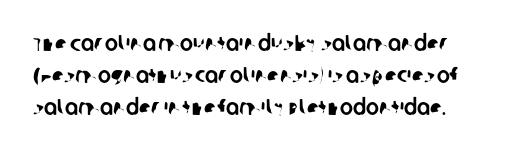
The image shows 22 px text type; set normal line spacing (1.46x), normal letter spacing, not underlined.
